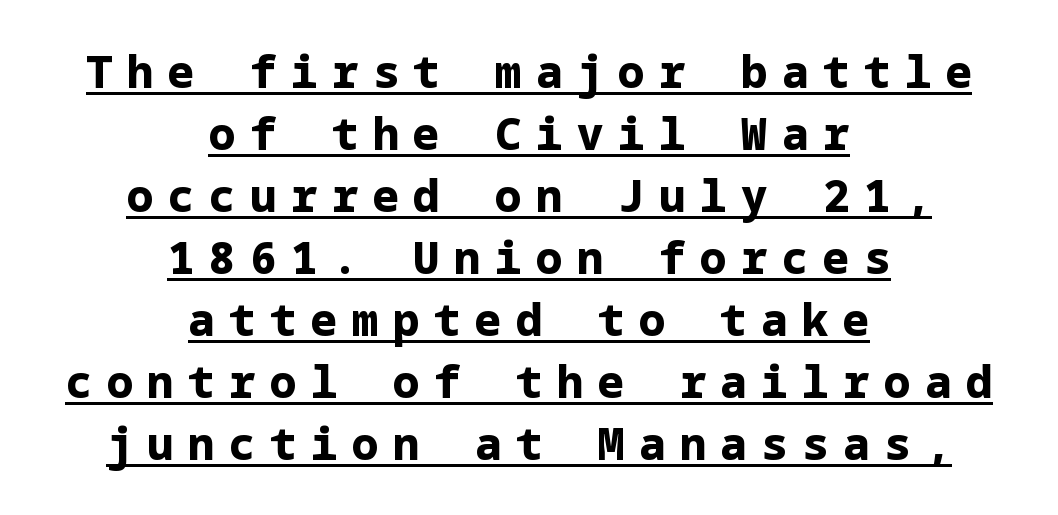
Q: Is the text bold? A: Yes.
Q: Is the text italic (slanted)? A: No, it is upright.
Q: Is the typeface a serif or a sans-serif typeface? A: Sans-serif.
Q: Is the text underlined? A: Yes.
Q: How is the paragraph aligned? A: Centered.
Q: Is the spacing between letters normal or unusually wide? A: Unusually wide.
Q: Is the spacing between lines tight, normal or loose? A: Normal.
Q: Width (condensed, normal, or wide)? A: Normal.
Q: Stroke contrast? A: Low.
Q: x-height? A: Medium.
